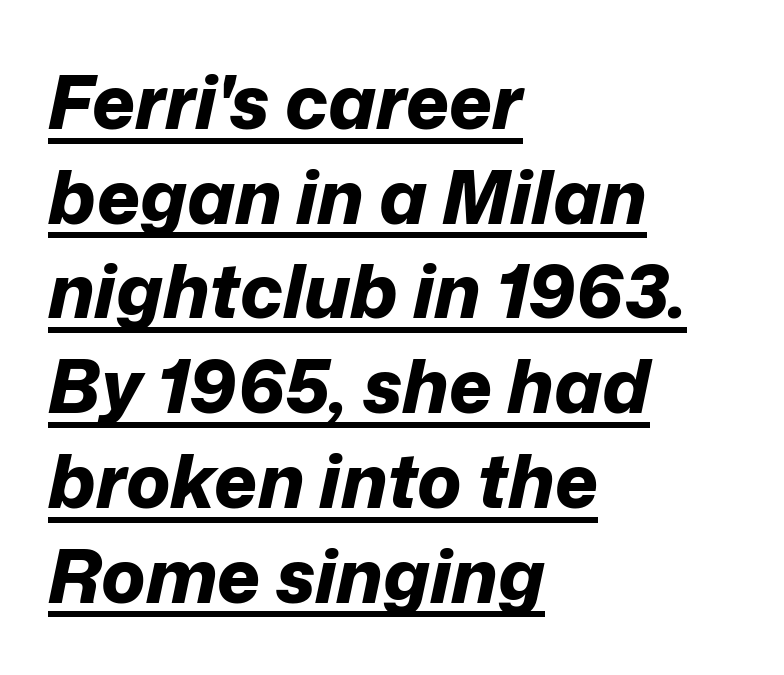
{"italic": "yes", "lean": "right", "slant_degrees": 12, "bold": "yes", "weight": "bold", "width": "normal", "stroke_contrast": "low", "x_height": "medium", "monospaced": "no", "underline": "yes", "align": "left", "line_spacing": "normal", "line_spacing_ratio": 1.28, "letter_spacing": "normal", "letter_spacing_em": 0.0, "glyph_px": 74}
